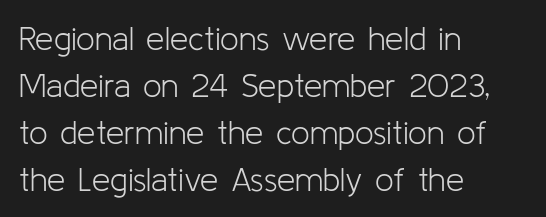
The image shows 33 px light sans-serif type, upright; set left-aligned, normal line spacing (1.42x), normal letter spacing, not underlined; low stroke contrast and a medium x-height.
